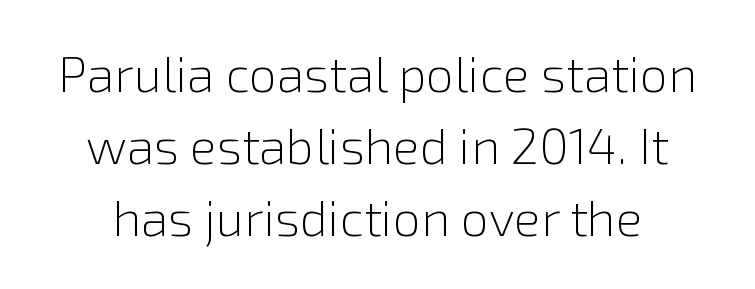
{"serif": "no", "italic": "no", "bold": "no", "weight": "light", "width": "normal", "x_height": "medium", "monospaced": "no", "underline": "no", "line_spacing": "normal", "line_spacing_ratio": 1.44, "letter_spacing": "normal", "letter_spacing_em": 0.0, "glyph_px": 50}
